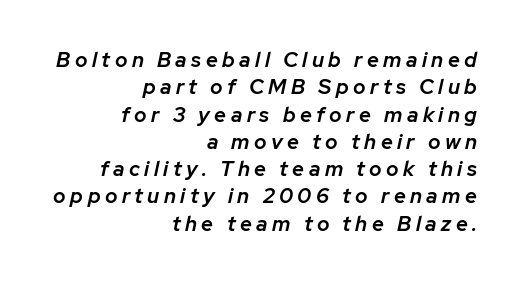
{"italic": "yes", "lean": "right", "slant_degrees": 12, "bold": "semi", "underline": "no", "align": "right", "line_spacing": "normal", "line_spacing_ratio": 1.3, "letter_spacing": "wide", "letter_spacing_em": 0.21, "glyph_px": 21}
